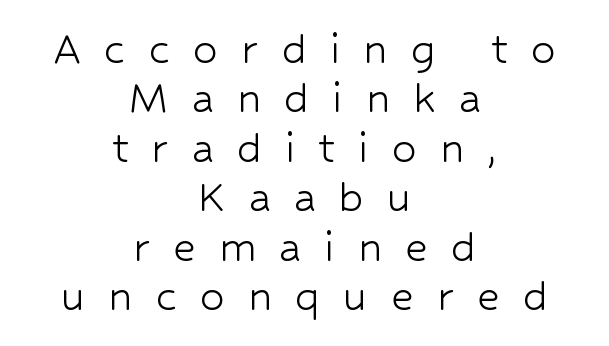
The passage shown is typed in a proportional face where columns would drift. Visually the block forms a symmetrical silhouette, jagged on both flanks. In terms of letterform style, serifs are entirely absent. No letter is thick-stroked: the sample isn't bold. The specimen reads as upright at a glance. Compared with typical paragraphs, the rows here are closer together.
